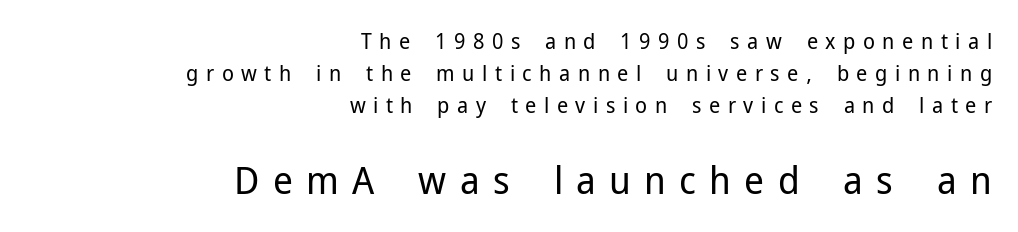
The image shows 39 px regular-weight sans-serif type, upright; set right-aligned, normal line spacing (1.46x), unusually wide letter spacing (+0.34 em), not underlined; the second (bottom) block is 1.77x larger; low stroke contrast and a medium x-height.
